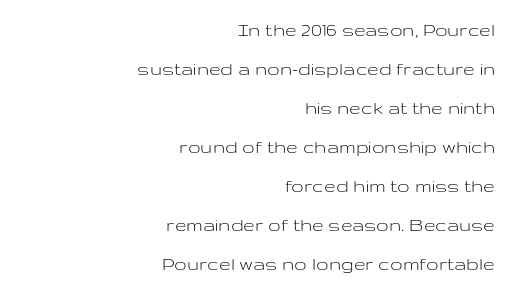
Stroke thickness stays within the range of a standard reading face or lighter. You can tell it's not italic because the verticals are truly vertical. No extra tracking has been applied to these lines. Short and long lines alike share a common ending point at right. The passage shown is not underscored anywhere.
